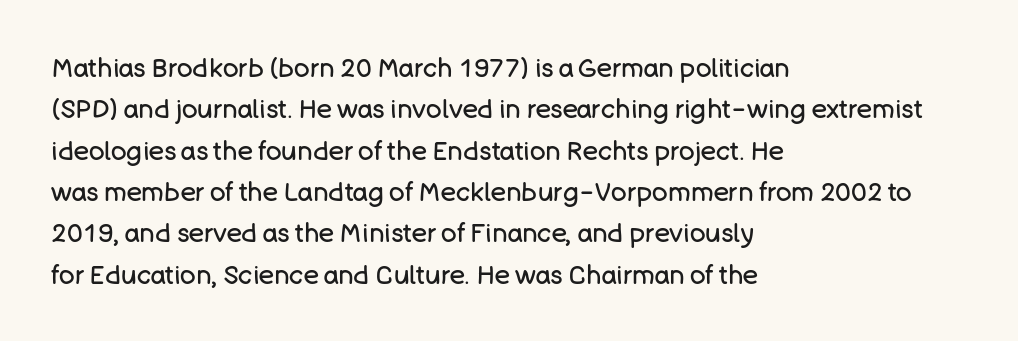
The image shows 26 px text type, upright; set left-aligned, normal line spacing (1.59x), normal letter spacing, not underlined.
